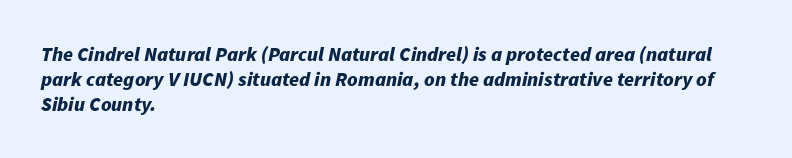
The image shows 20 px bold type, italic (leaning right); set left-aligned, normal line spacing (1.25x), normal letter spacing, not underlined.
